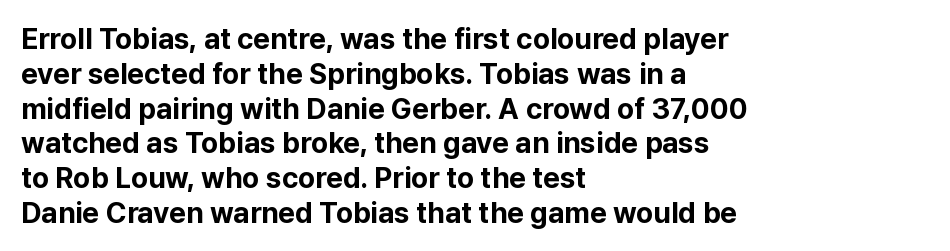
{"serif": "no", "italic": "no", "bold": "yes", "weight": "bold", "width": "normal", "stroke_contrast": "low", "x_height": "medium", "monospaced": "no", "underline": "no", "align": "left", "line_spacing_ratio": 1.2, "letter_spacing": "normal", "letter_spacing_em": 0.0, "glyph_px": 29}
